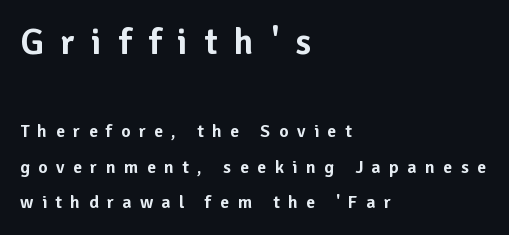
Larger block? The one above; the one below is distinctly smaller. Think of a printed novel: that variable character pitch is what you see here. The space beneath each line is pristine and unruled. Caption: multi-line text, flush left, ragged right. Nope, not italic — everything's standing straight. How would I describe the line gaps? Wide and relaxed.
